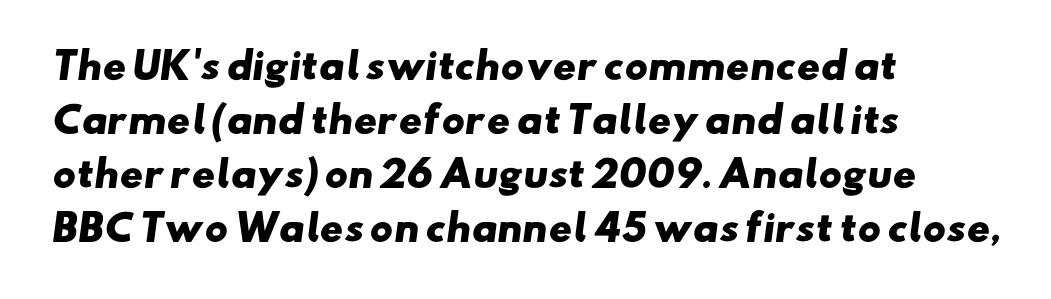
Q: Is the text bold? A: Yes.
Q: Is the typeface a serif or a sans-serif typeface? A: Sans-serif.
Q: Is the text underlined? A: No.
Q: How is the paragraph aligned? A: Left-aligned.
Q: Is the spacing between letters normal or unusually wide? A: Normal.
Q: Is the spacing between lines tight, normal or loose? A: Normal.
Q: Width (condensed, normal, or wide)? A: Wide.
Q: Stroke contrast? A: Low.
Q: x-height? A: Small.
Q: Monospaced? A: No.
